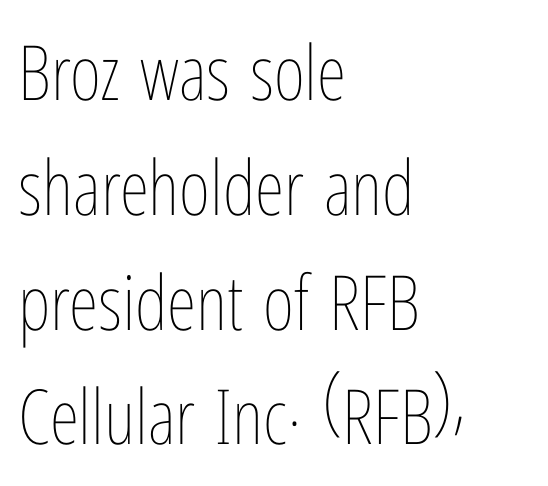
{"italic": "no", "bold": "no", "weight": "thin", "width": "condensed", "stroke_contrast": "low", "x_height": "medium", "monospaced": "no", "underline": "no", "align": "left", "line_spacing": "normal", "line_spacing_ratio": 1.51, "letter_spacing": "normal", "letter_spacing_em": 0.0, "glyph_px": 76}
